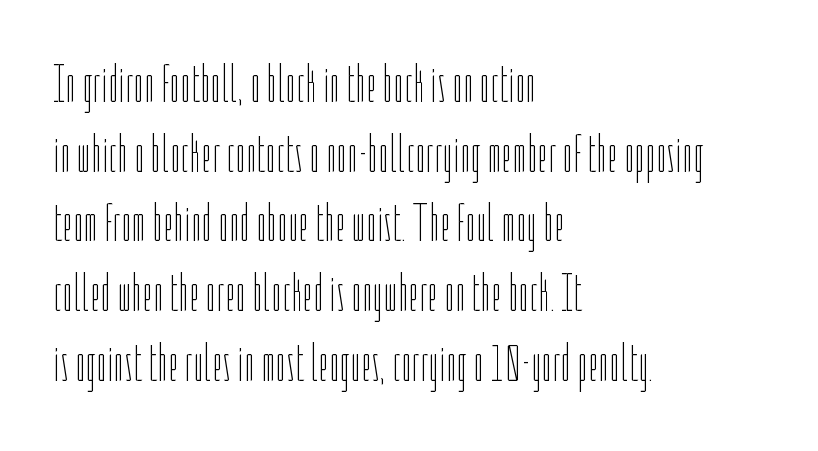
The image shows 54 px thin, condensed type, upright; set left-aligned, normal line spacing (1.29x), normal letter spacing, not underlined; low stroke contrast and a medium x-height.
